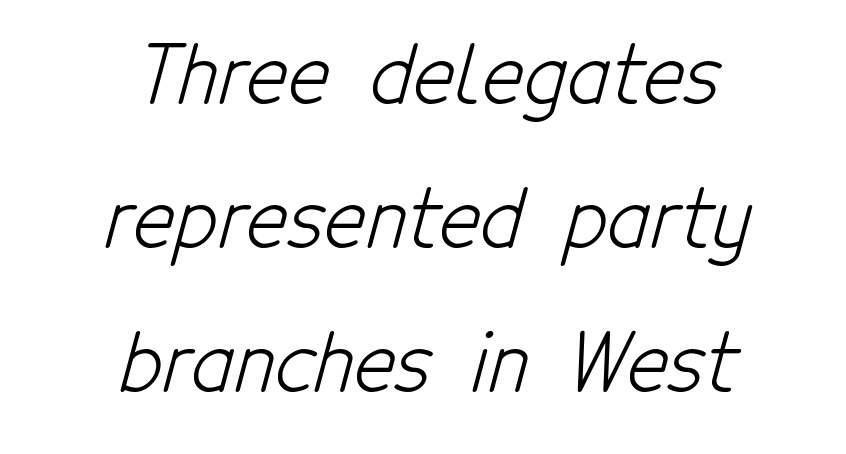
Q: Is the text bold? A: No.
Q: Is the typeface a serif or a sans-serif typeface? A: Sans-serif.
Q: Is the text underlined? A: No.
Q: How is the paragraph aligned? A: Centered.
Q: Is the spacing between letters normal or unusually wide? A: Normal.
Q: Width (condensed, normal, or wide)? A: Condensed.
Q: Stroke contrast? A: Low.
Q: x-height? A: Medium.
Q: Monospaced? A: No.
